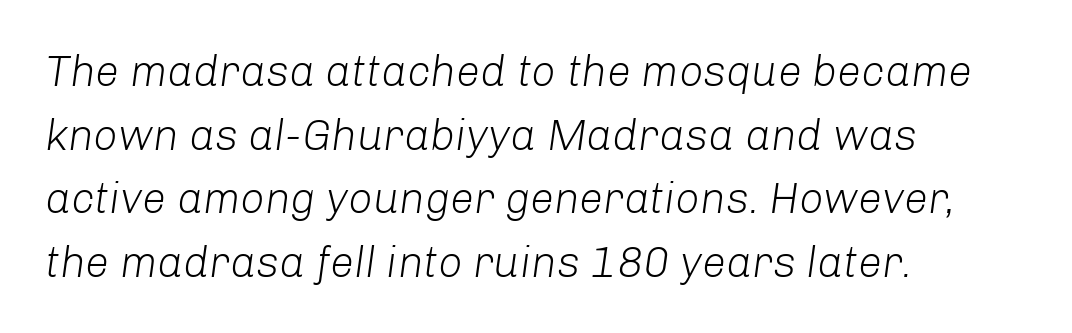
The font is comparable to plain body text, perhaps lighter. Tracking here is standard; glyphs follow each other at the usual distance. A typesetter would call this leading conventional body-copy spacing. Line starts are locked; line ends wander. Anything drawn beneath the words? Only blank space. Each letter keeps its own natural width here, so spacing adapts to shape.
